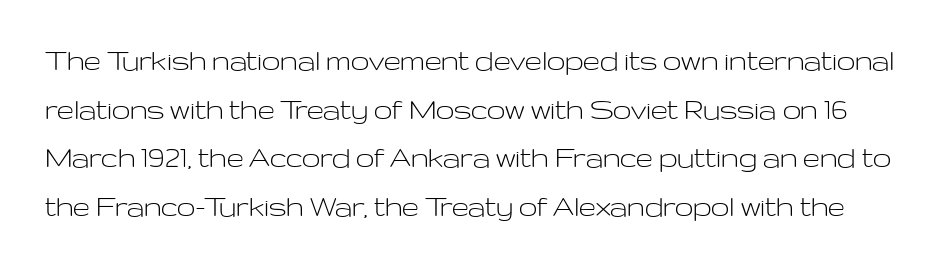
The image shows 33 px light, wide sans-serif type, upright; set normal line spacing (1.47x), normal letter spacing, not underlined; low stroke contrast and a medium x-height.
